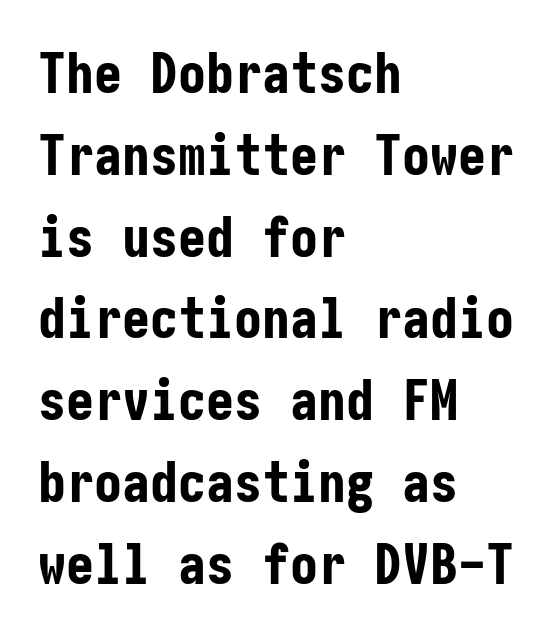
Q: Is the text bold? A: Yes.
Q: Is the text italic (slanted)? A: No, it is upright.
Q: Is the typeface a serif or a sans-serif typeface? A: Sans-serif.
Q: Is the text underlined? A: No.
Q: How is the paragraph aligned? A: Left-aligned.
Q: Is the spacing between letters normal or unusually wide? A: Normal.
Q: Is the spacing between lines tight, normal or loose? A: Normal.
Q: Width (condensed, normal, or wide)? A: Condensed.
Q: Stroke contrast? A: Low.
Q: x-height? A: Medium.
